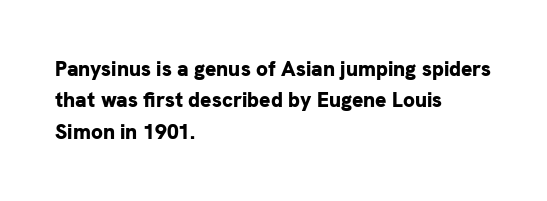
The image shows 21 px bold type, upright; set left-aligned, normal line spacing (1.5x), normal letter spacing, not underlined.
